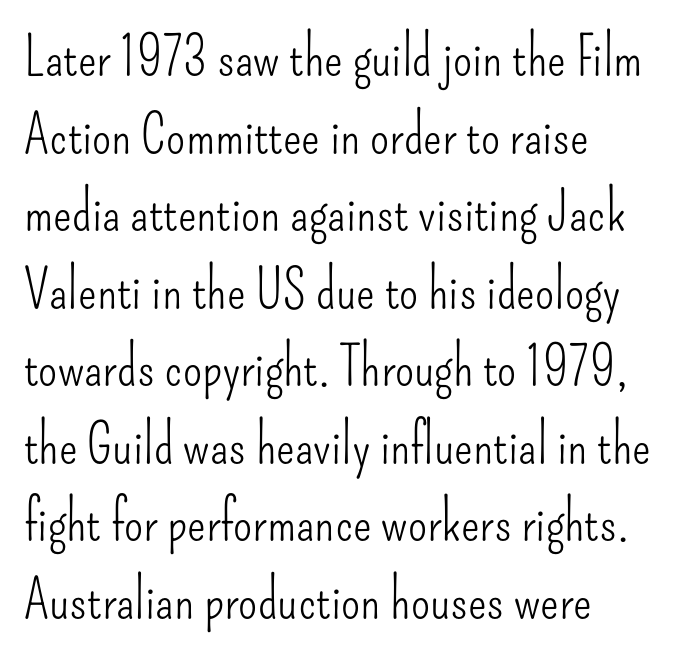
The image shows 55 px light, condensed sans-serif type, upright; set left-aligned, normal line spacing (1.41x), normal letter spacing, not underlined; low stroke contrast and a small x-height.
